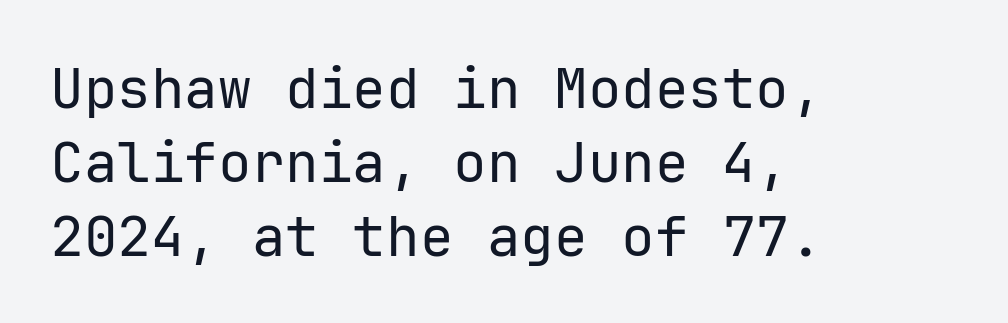
The image shows 56 px regular-weight sans-serif type, upright; set left-aligned, normal line spacing (1.32x), normal letter spacing, not underlined; low stroke contrast and a medium x-height.
